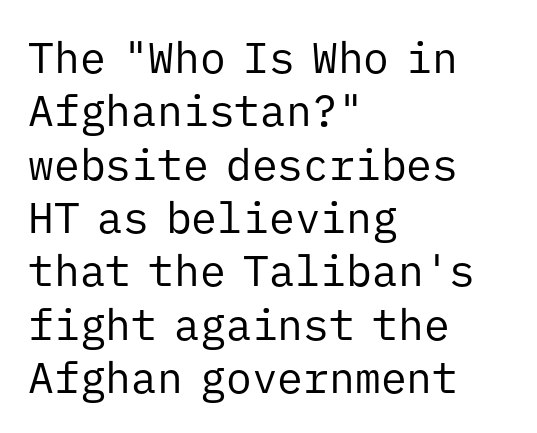
The image shows 43 px regular-weight sans-serif type, upright, monospaced; set left-aligned, line spacing 1.24x, normal letter spacing, not underlined; low stroke contrast and a medium x-height.
